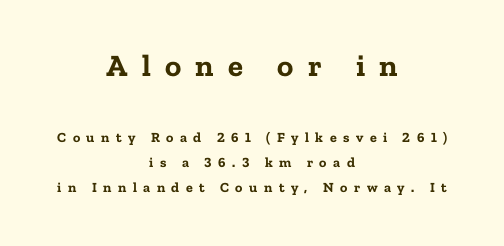
Bare-footed words on every line. Observe the wide spacing: letters keep a clear distance from each other. Posture: vertical. This is serif lettering, the kind often seen in printed books. Alignment: centered.
